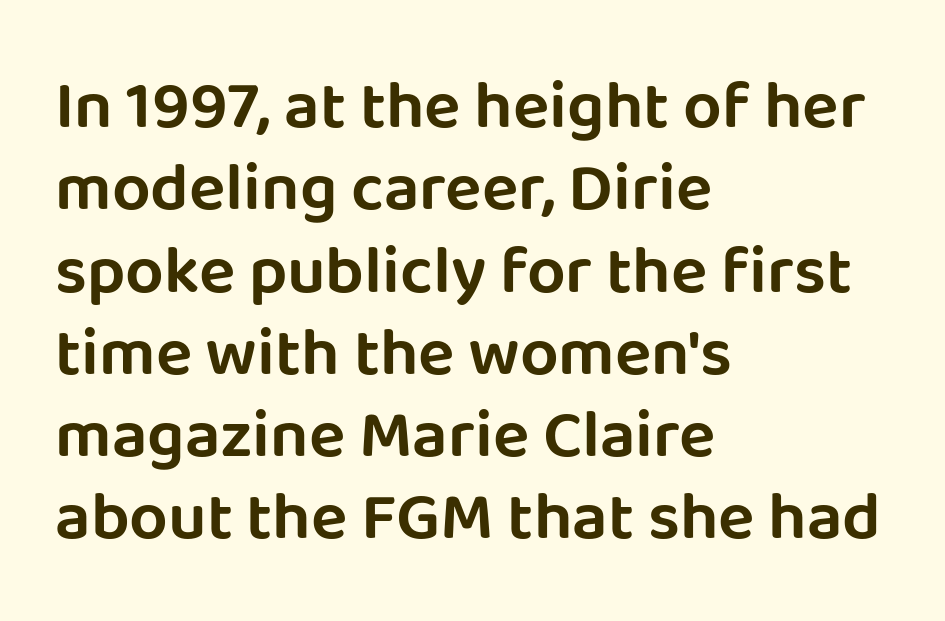
Caption: multi-line text, flush left, ragged right. Descenders hang freely into open space. Character widths vary here, with narrow letters taking less room than wide ones. The designer went with a sans here, leaving each stem footless. The letters stand upright; this is a roman face. The face used here is rendered with its standard letterfit.
